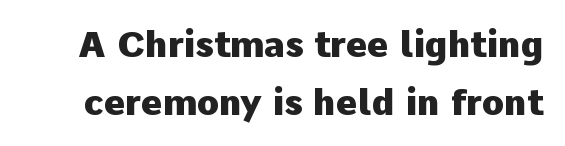
{"serif": "no", "italic": "no", "bold": "yes", "weight": "heavy", "width": "normal", "stroke_contrast": "low", "x_height": "medium", "monospaced": "no", "underline": "no", "line_spacing": "normal", "line_spacing_ratio": 1.6, "letter_spacing": "normal", "letter_spacing_em": 0.0, "glyph_px": 36}
